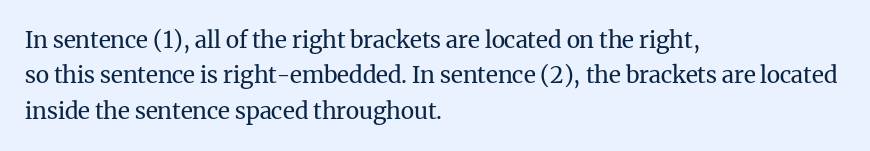
The face looks like a standard text weight, possibly lighter. Vertical strokes here are truly vertical. These lines keep a tight, regular rhythm from letter to letter. Leading matches the norm, producing a regular column. Left-aligned paragraph, ragged on the right. The space directly below the letters is spotless.
